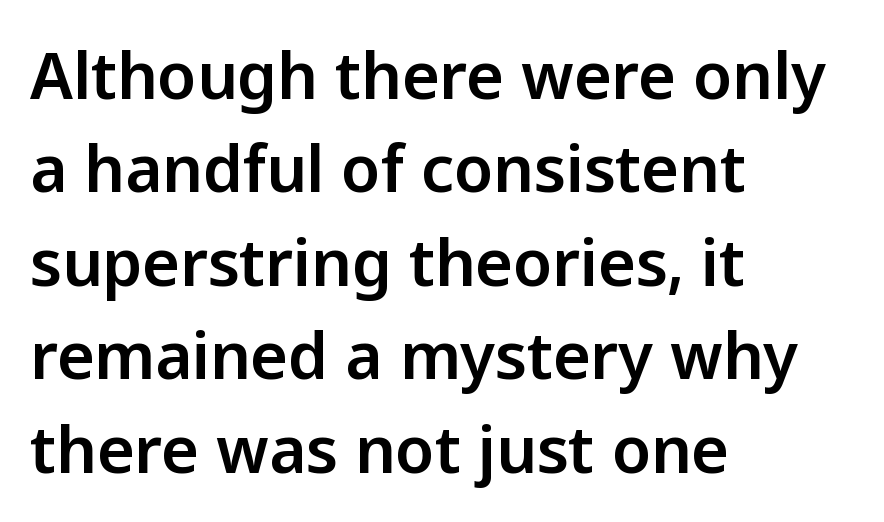
Honestly, there is no underline to notice here at all. The passage shown is typed in a proportional face where columns would drift. Vertical spacing — default. Nobody touched the tracking dial on this one. Look at the bottom of the vertical strokes: they stop flat, with no serifs.
